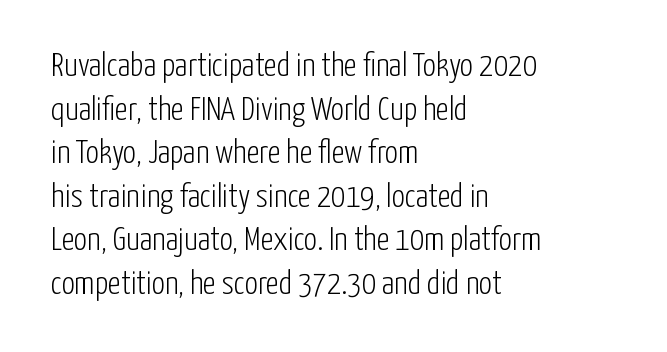
The image shows 33 px light, condensed sans-serif type, upright; set left-aligned, normal line spacing (1.32x), normal letter spacing, not underlined; low stroke contrast and a medium x-height.
